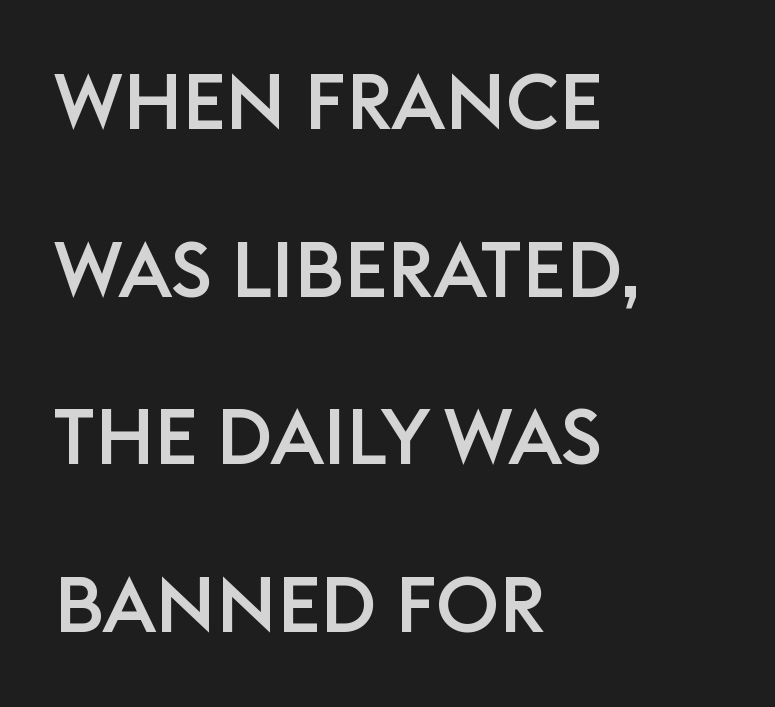
Looks like regular typesetting: each glyph gets only the width it needs. The specimen reads as upright at a glance. Descenders hang freely into open space. This block would shrink considerably if given ordinary leading; it's expanded now.
